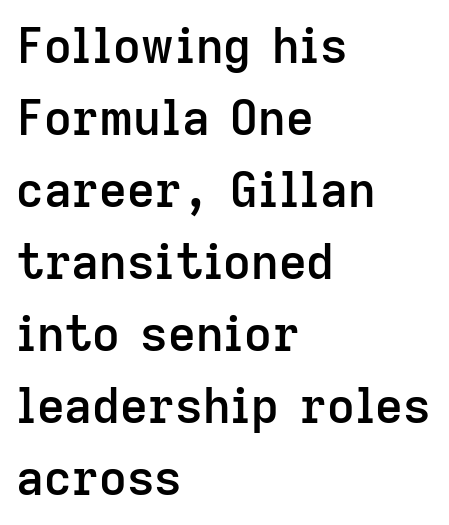
{"serif": "no", "italic": "no", "bold": "semi", "weight": "semibold", "width": "normal", "stroke_contrast": "low", "x_height": "medium", "monospaced": "no", "underline": "no", "align": "left", "line_spacing": "normal", "line_spacing_ratio": 1.5, "letter_spacing": "normal", "letter_spacing_em": 0.0, "glyph_px": 48}
